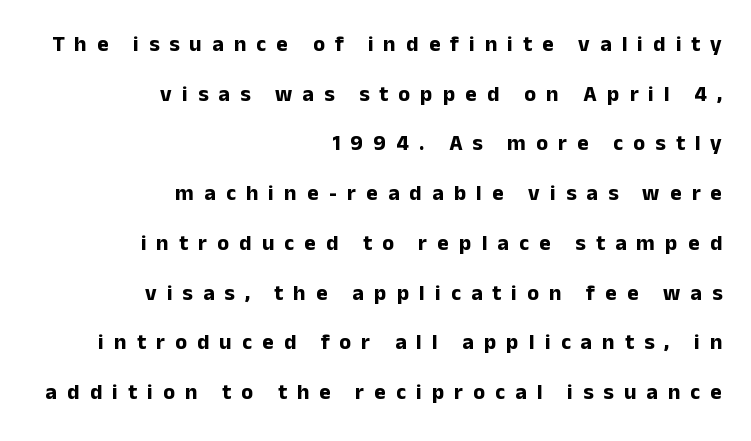
A roman cut, with each character standing at attention. Compared with typical body copy, the letter spacing here is much looser. Does the weight exceed regular? Yes, all the way to bold. Baseline-to-baseline distance is far greater than the letter height. Check the space under the baseline: it is left empty.
